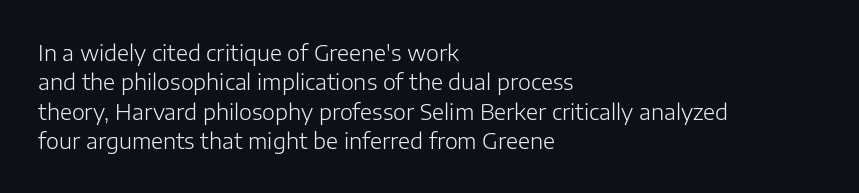
{"italic": "no", "bold": "no", "underline": "no", "align": "left", "line_spacing": "normal", "line_spacing_ratio": 1.34, "letter_spacing": "normal", "letter_spacing_em": 0.0, "glyph_px": 22}
